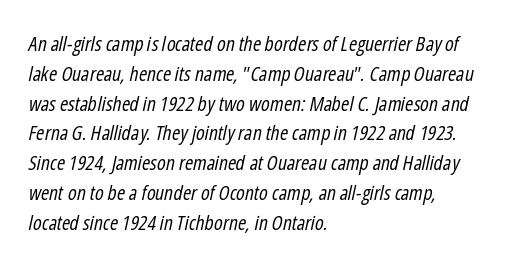
{"italic": "yes", "lean": "right", "slant_degrees": 12, "bold": "no", "underline": "no", "align": "left", "line_spacing": "normal", "line_spacing_ratio": 1.49, "letter_spacing": "normal", "letter_spacing_em": 0.0, "glyph_px": 20}
